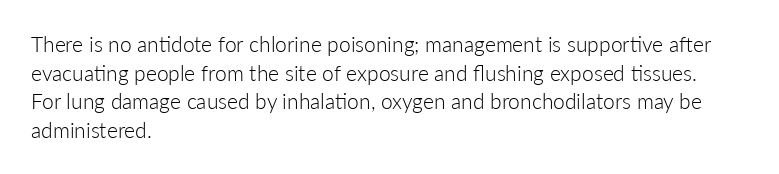
The image shows 21 px text type, upright; set left-aligned, normal line spacing (1.36x), normal letter spacing, not underlined.
